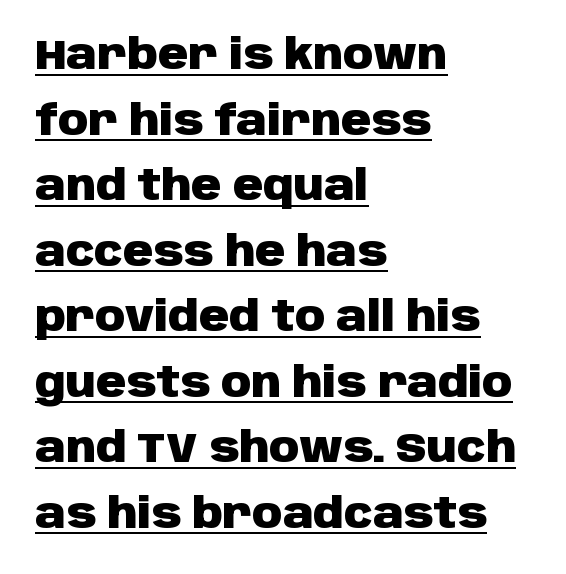
Q: Is the text bold? A: Yes.
Q: Is the text italic (slanted)? A: No, it is upright.
Q: Is the typeface a serif or a sans-serif typeface? A: Sans-serif.
Q: Is the text underlined? A: Yes.
Q: How is the paragraph aligned? A: Left-aligned.
Q: Is the spacing between letters normal or unusually wide? A: Normal.
Q: Is the spacing between lines tight, normal or loose? A: Normal.
Q: Width (condensed, normal, or wide)? A: Normal.
Q: Stroke contrast? A: Low.
Q: x-height? A: Large.
Q: Monospaced? A: No.
